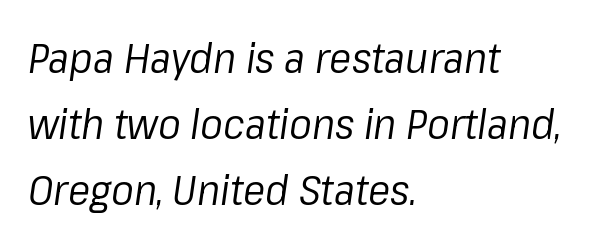
Looks like regular typesetting: each glyph gets only the width it needs. Letters have the restrained weight of plain body copy at most. There is no visible air inserted between adjacent glyphs. The zone under the glyphs is completely vacant. A normal amount of white space separates one row of letters from the next.
